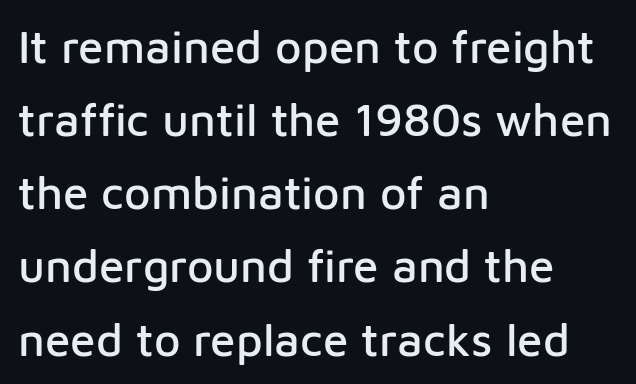
A typesetter would label this face a sans. Inter-character spacing is left at the font's built-in metrics. Unlike italic type, these characters show no tilt at all. A typesetter would call this proportional, since set widths differ per character.
